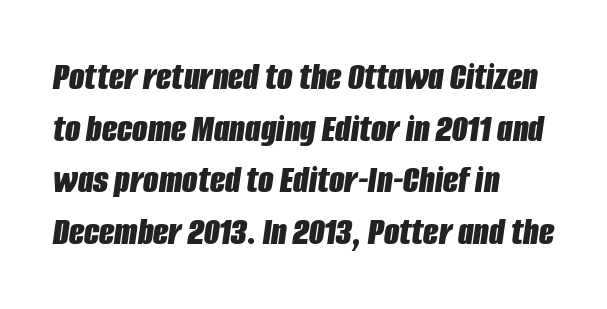
The image shows 40 px bold, condensed type, italic (leaning right); set left-aligned, normal line spacing (1.29x), normal letter spacing, not underlined; low stroke contrast and a large x-height.
